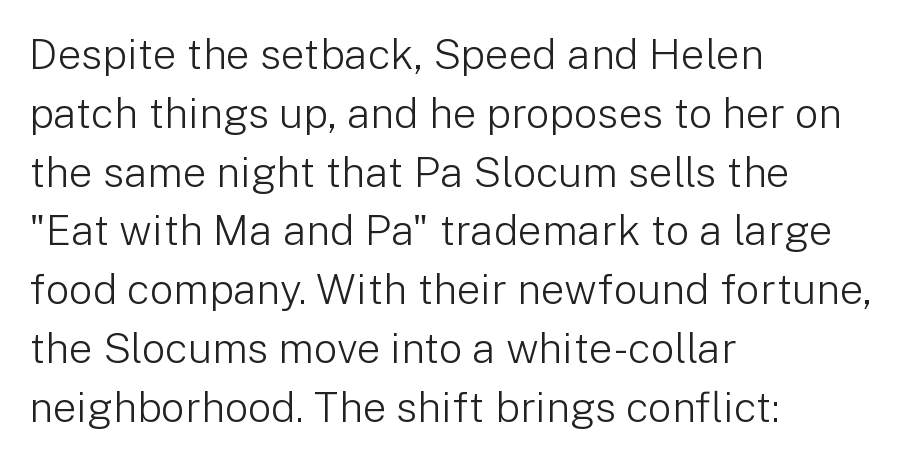
The image shows 42 px light sans-serif type, upright; set left-aligned, normal line spacing (1.4x), normal letter spacing, not underlined; low stroke contrast and a medium x-height.
